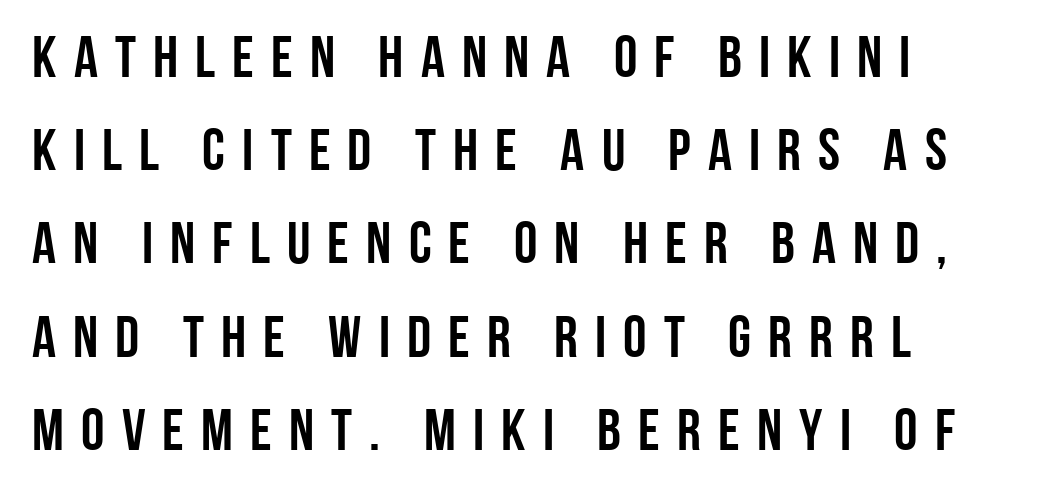
The image shows 59 px condensed sans-serif type, upright; set normal line spacing (1.58x), unusually wide letter spacing (+0.29 em), not underlined; low stroke contrast and a large x-height.
